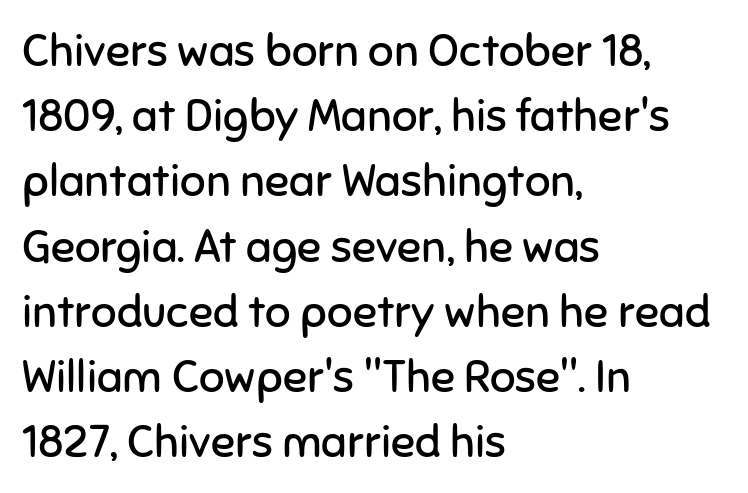
{"serif": "no", "italic": "no", "bold": "no", "weight": "regular", "width": "normal", "stroke_contrast": "low", "x_height": "medium", "monospaced": "no", "underline": "no", "align": "left", "line_spacing": "normal", "line_spacing_ratio": 1.45, "letter_spacing": "normal", "letter_spacing_em": 0.0, "glyph_px": 45}
